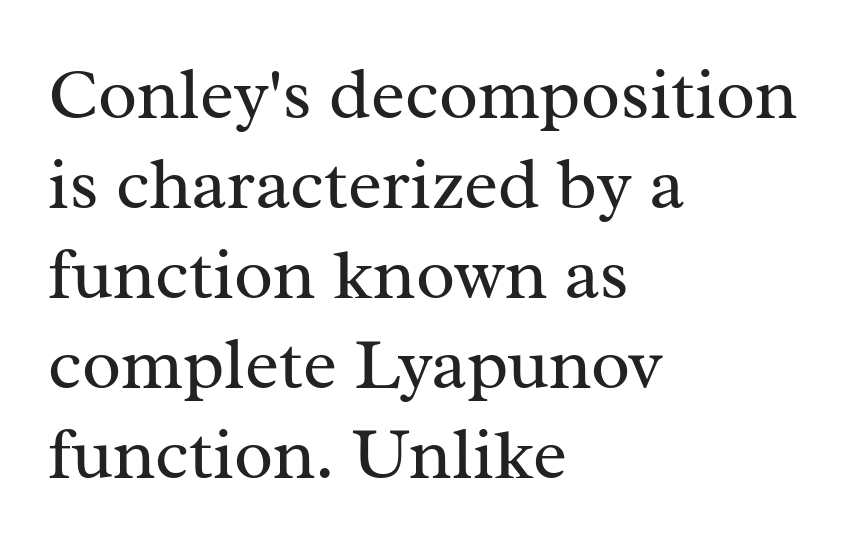
The horizontal fit of the characters is conventional and even. These lines are rendered in a variable-pitch font. Yep, those are serifs on the letters. The passage is arranged the way most books set body copy — flush left. Successive baselines arrive at the customary interval. The typography opts for an upright posture over an oblique one.
